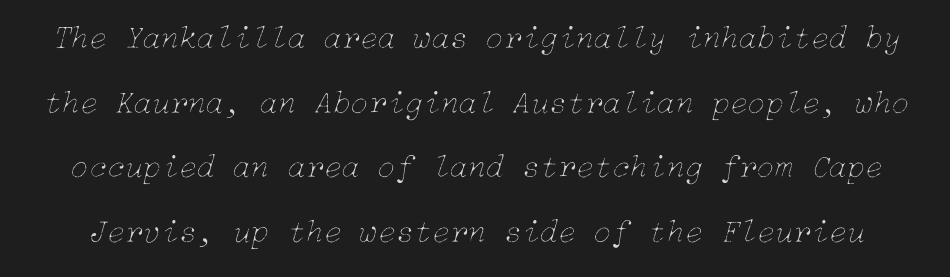
The foot of each line stays bare and open. Short note: letters normally spaced. Reading down the column, the eye jumps a long way to each next line. Heaviness? Minimal to ordinary, like unemphasized prose. Would a proofreader flag this as italicized? Yes.
